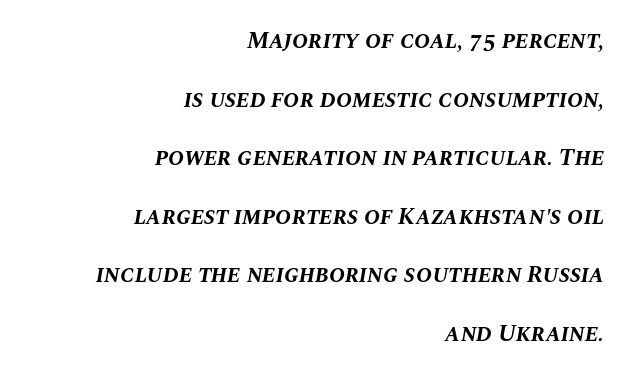
The image shows 24 px bold type, italic (leaning right); set right-aligned, loose line spacing (2.44x), normal letter spacing, not underlined.
